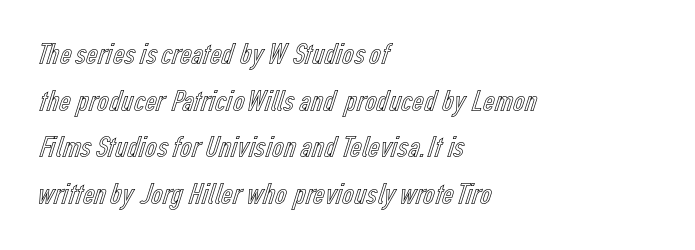
Q: Is the text italic (slanted)? A: Yes.
Q: Is the text underlined? A: No.
Q: How is the paragraph aligned? A: Left-aligned.
Q: Is the spacing between letters normal or unusually wide? A: Normal.
Q: Is the spacing between lines tight, normal or loose? A: Normal.
Q: Width (condensed, normal, or wide)? A: Condensed.
Q: x-height? A: Medium.
Q: Monospaced? A: No.
